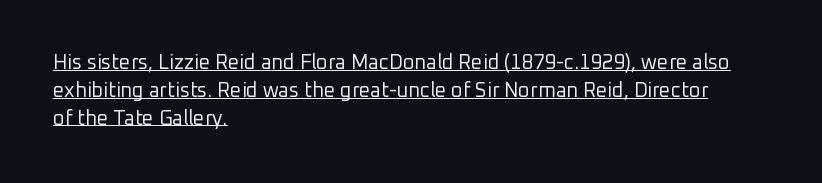
These characters rest on top of a visible drawn line. The strokes carry an ordinary text weight at most. Posture: straight, roman, zero tilt. The vertical gap from one line to the next is medium. A classic flush-left, rag-right setting is used for this passage. The rendering keeps characters at their native spacing.
